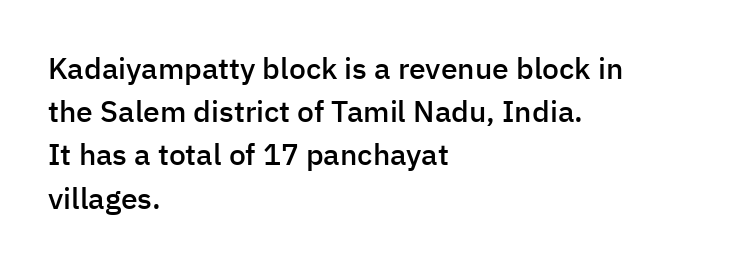
The image shows 30 px semibold sans-serif type, upright; set left-aligned, normal line spacing (1.44x), normal letter spacing, not underlined; low stroke contrast and a medium x-height.
